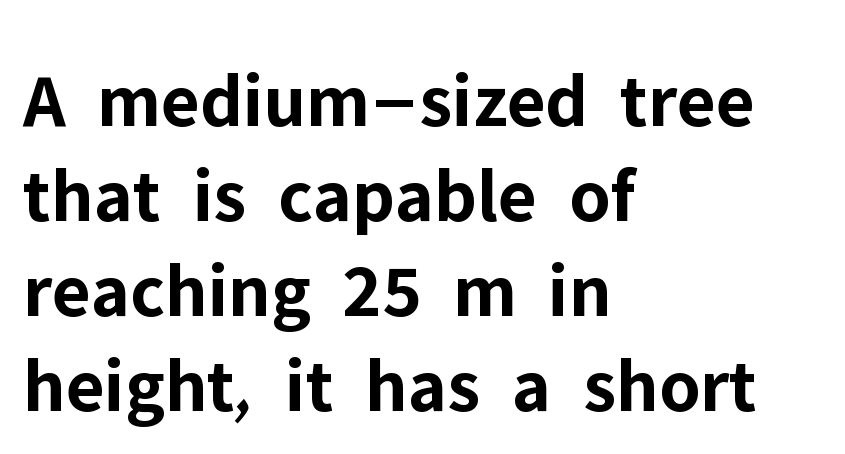
Q: Is the text bold? A: Yes.
Q: Is the text italic (slanted)? A: No, it is upright.
Q: Is the typeface a serif or a sans-serif typeface? A: Sans-serif.
Q: Is the text underlined? A: No.
Q: How is the paragraph aligned? A: Left-aligned.
Q: Is the spacing between letters normal or unusually wide? A: Normal.
Q: Width (condensed, normal, or wide)? A: Normal.
Q: Stroke contrast? A: Low.
Q: x-height? A: Medium.
Q: Monospaced? A: No.
